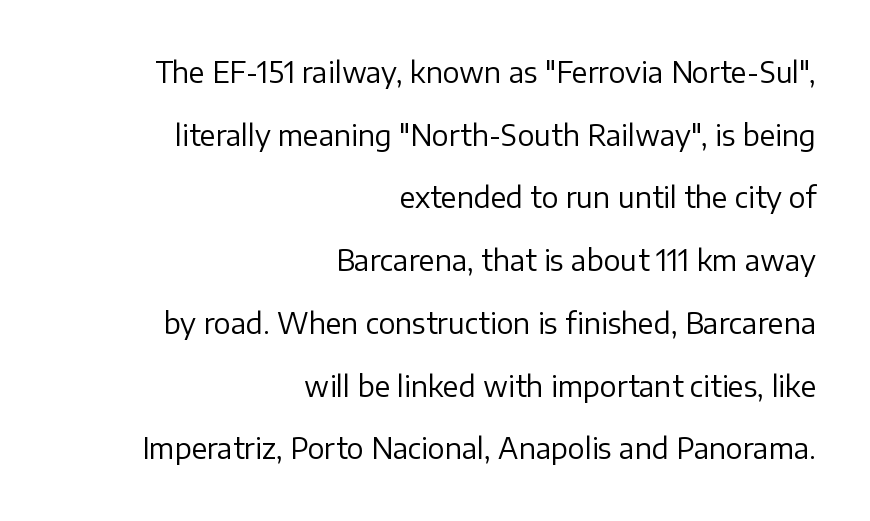
If you drew a ruler down the right edge, every line would touch it. Nothing heavy about these letters — not bold at all. The area under the type is left untouched. Think of a printed novel: that variable character pitch is what you see here. Honestly, the rows look like they've been pulled way apart.
